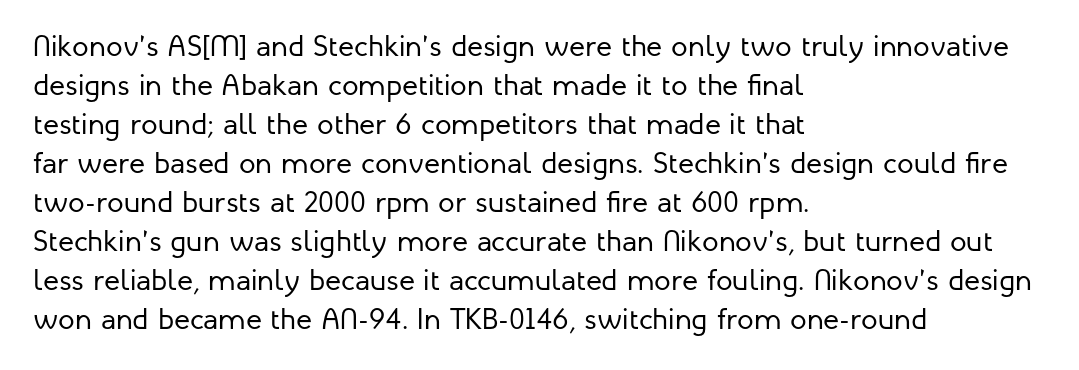
The image shows 30 px regular-weight sans-serif type, upright; set left-aligned, normal line spacing (1.3x), normal letter spacing, not underlined; low stroke contrast and a medium x-height.
